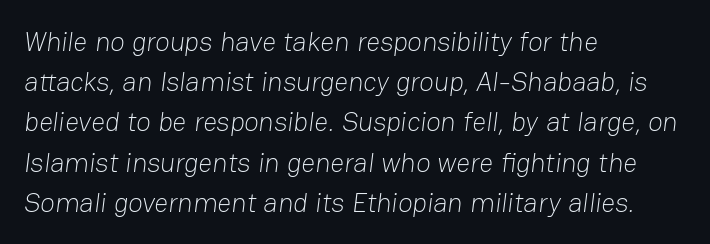
Q: Is the text bold? A: No.
Q: Is the text underlined? A: No.
Q: How is the paragraph aligned? A: Left-aligned.
Q: Is the spacing between letters normal or unusually wide? A: Normal.
Q: Is the spacing between lines tight, normal or loose? A: Normal.
